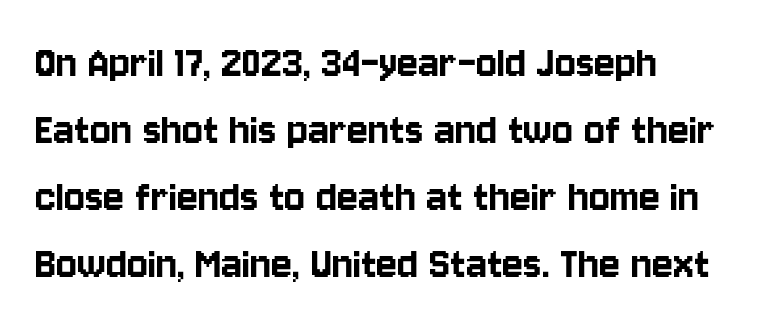
{"serif": "no", "italic": "no", "width": "condensed", "stroke_contrast": "low", "x_height": "large", "monospaced": "no", "underline": "no", "align": "left", "line_spacing": "normal", "line_spacing_ratio": 1.37, "letter_spacing": "normal", "letter_spacing_em": 0.0, "glyph_px": 49}
